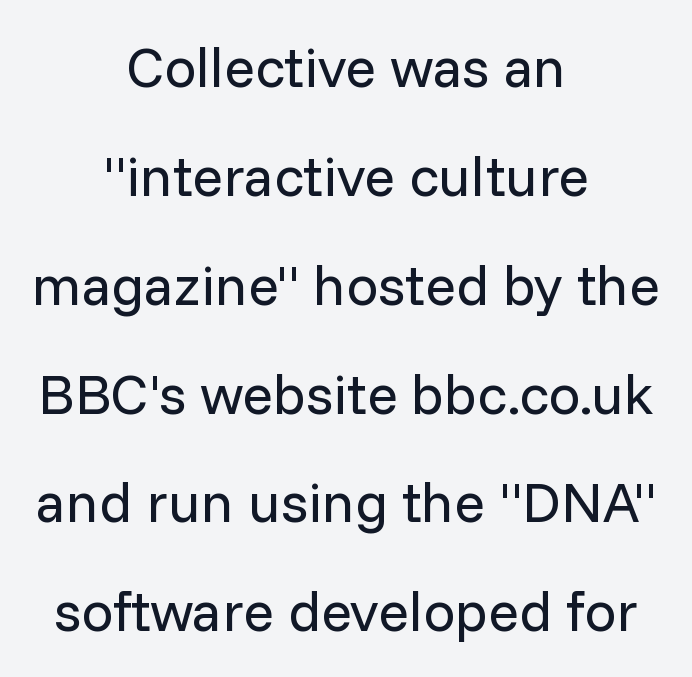
Q: Is the text bold? A: No.
Q: Is the text italic (slanted)? A: No, it is upright.
Q: Is the typeface a serif or a sans-serif typeface? A: Sans-serif.
Q: Is the text underlined? A: No.
Q: How is the paragraph aligned? A: Centered.
Q: Is the spacing between letters normal or unusually wide? A: Normal.
Q: Is the spacing between lines tight, normal or loose? A: Loose.
Q: Width (condensed, normal, or wide)? A: Normal.
Q: Stroke contrast? A: Low.
Q: x-height? A: Medium.
Q: Monospaced? A: No.
